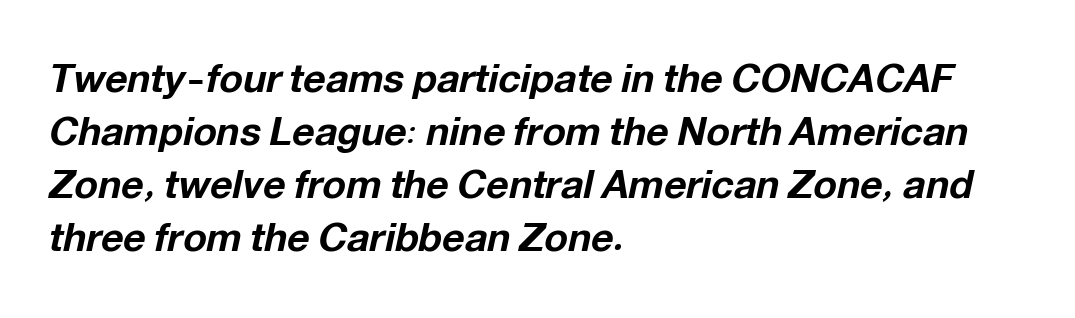
The image shows 39 px bold type, italic (leaning right); set left-aligned, normal line spacing (1.36x), normal letter spacing, not underlined; low stroke contrast and a medium x-height.
